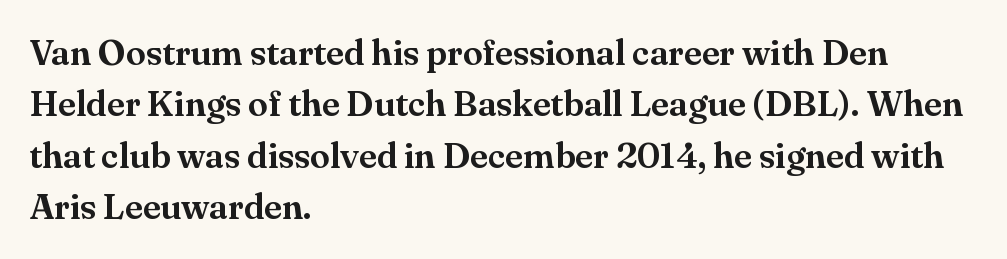
{"serif": "yes", "italic": "no", "width": "normal", "stroke_contrast": "medium", "x_height": "small", "monospaced": "no", "underline": "no", "align": "left", "line_spacing": "normal", "line_spacing_ratio": 1.43, "letter_spacing": "normal", "letter_spacing_em": 0.0, "glyph_px": 36}
